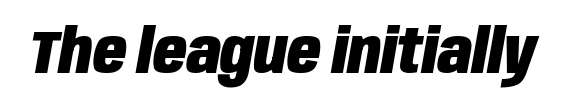
The image shows 61 px heavy, condensed type, italic (leaning right); set normal letter spacing, not underlined; low stroke contrast and a large x-height.
